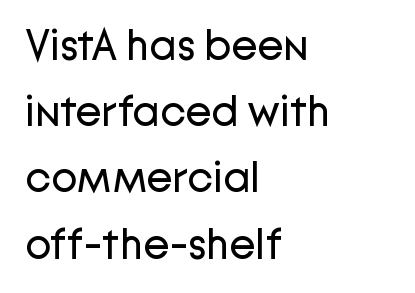
{"serif": "no", "italic": "no", "bold": "no", "weight": "regular", "width": "normal", "stroke_contrast": "low", "x_height": "medium", "monospaced": "no", "underline": "no", "align": "left", "line_spacing": "normal", "line_spacing_ratio": 1.54, "letter_spacing": "normal", "letter_spacing_em": 0.0, "glyph_px": 43}
